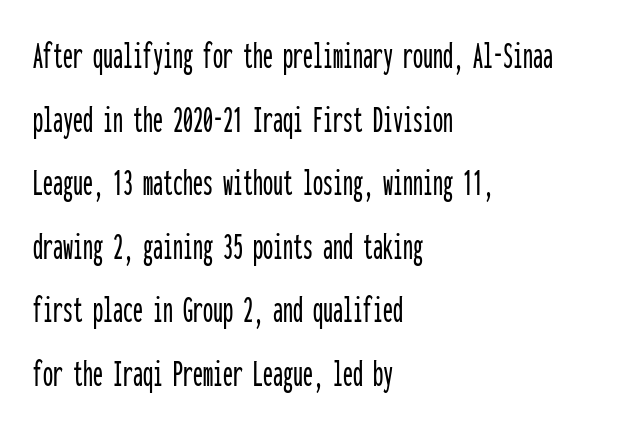
Q: Is the text italic (slanted)? A: No, it is upright.
Q: Is the typeface a serif or a sans-serif typeface? A: Sans-serif.
Q: Is the text underlined? A: No.
Q: How is the paragraph aligned? A: Left-aligned.
Q: Is the spacing between letters normal or unusually wide? A: Normal.
Q: Is the spacing between lines tight, normal or loose? A: Normal.
Q: Width (condensed, normal, or wide)? A: Condensed.
Q: Stroke contrast? A: Low.
Q: x-height? A: Medium.
Q: Monospaced? A: Yes.
